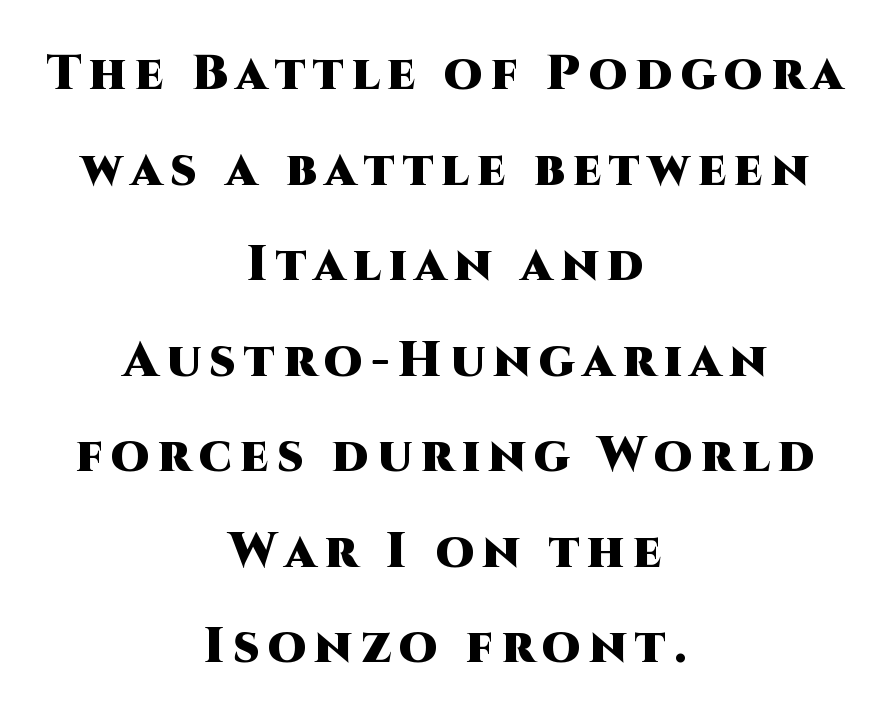
Q: Is the text bold? A: Yes.
Q: Is the text italic (slanted)? A: No, it is upright.
Q: Is the typeface a serif or a sans-serif typeface? A: Sans-serif.
Q: Is the text underlined? A: No.
Q: How is the paragraph aligned? A: Centered.
Q: Is the spacing between lines tight, normal or loose? A: Loose.
Q: Width (condensed, normal, or wide)? A: Normal.
Q: Stroke contrast? A: High.
Q: x-height? A: Large.
Q: Monospaced? A: No.
